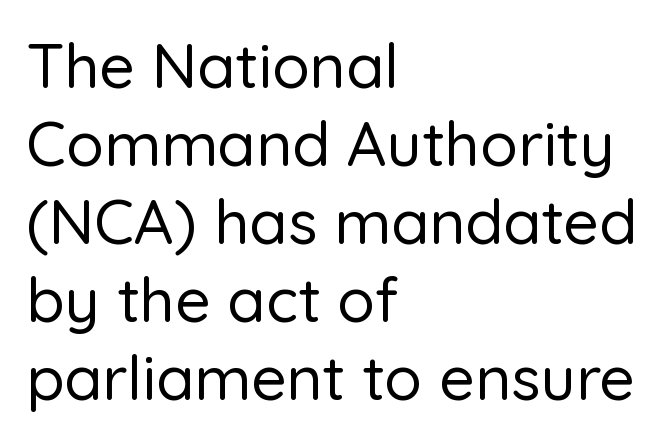
{"serif": "no", "italic": "no", "width": "normal", "stroke_contrast": "low", "x_height": "medium", "monospaced": "no", "underline": "no", "align": "left", "line_spacing": "normal", "line_spacing_ratio": 1.26, "letter_spacing": "normal", "letter_spacing_em": 0.0, "glyph_px": 62}
